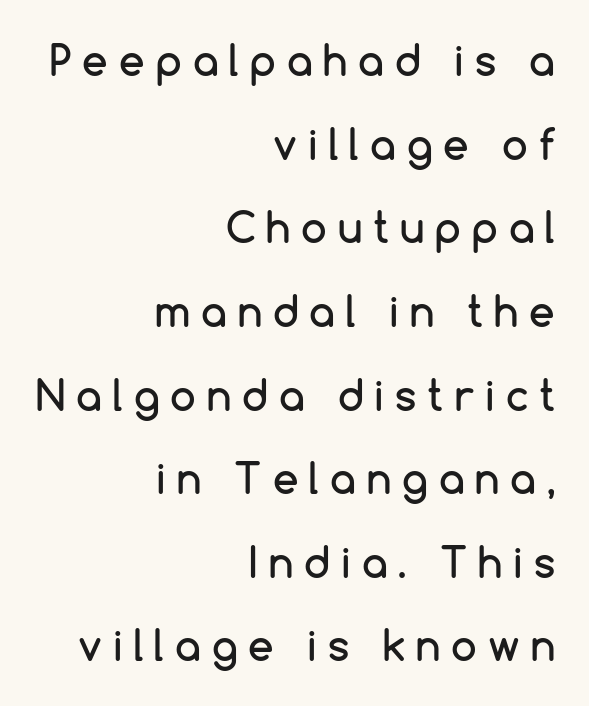
Q: Is the text italic (slanted)? A: No, it is upright.
Q: Is the typeface a serif or a sans-serif typeface? A: Sans-serif.
Q: Is the text underlined? A: No.
Q: How is the paragraph aligned? A: Right-aligned.
Q: Is the spacing between letters normal or unusually wide? A: Unusually wide.
Q: Is the spacing between lines tight, normal or loose? A: Loose.
Q: Width (condensed, normal, or wide)? A: Normal.
Q: Stroke contrast? A: Low.
Q: x-height? A: Medium.
Q: Monospaced? A: No.
